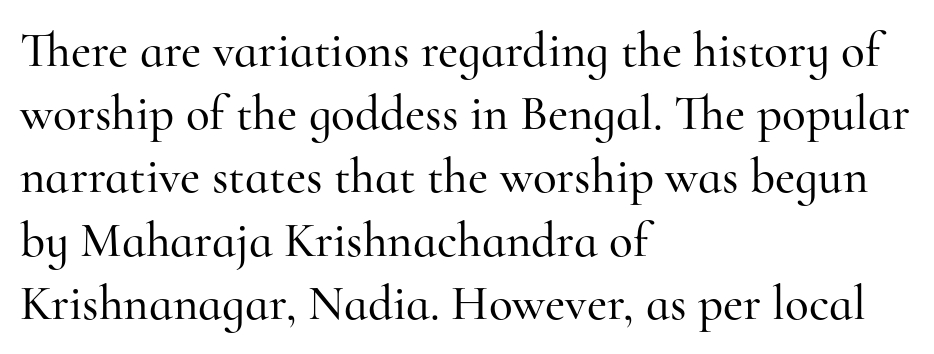
The image shows 49 px serif type, upright; set left-aligned, normal line spacing (1.29x), normal letter spacing, not underlined; high stroke contrast and a small x-height.
